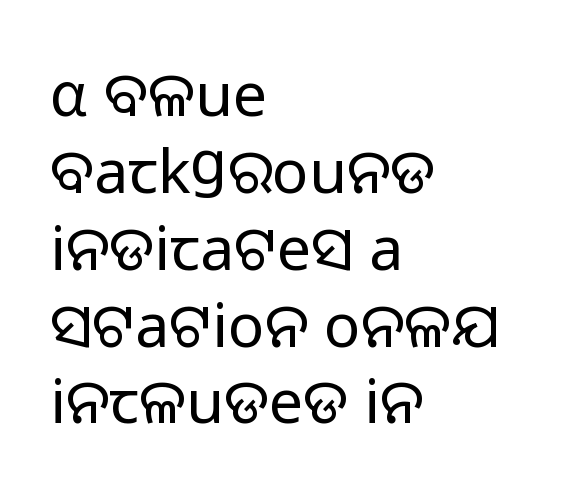
{"serif": "no", "italic": "no", "bold": "no", "weight": "regular", "width": "normal", "stroke_contrast": "low", "x_height": "medium", "monospaced": "no", "underline": "no", "align": "left", "line_spacing": "normal", "line_spacing_ratio": 1.26, "letter_spacing": "normal", "letter_spacing_em": 0.0, "glyph_px": 61}
